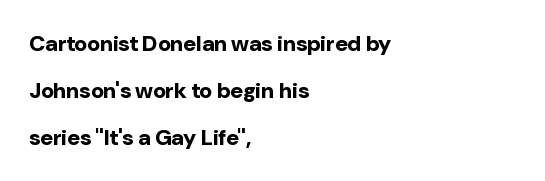
Q: Is the text bold? A: Yes.
Q: Is the text italic (slanted)? A: No, it is upright.
Q: Is the text underlined? A: No.
Q: How is the paragraph aligned? A: Left-aligned.
Q: Is the spacing between letters normal or unusually wide? A: Normal.
Q: Is the spacing between lines tight, normal or loose? A: Loose.
